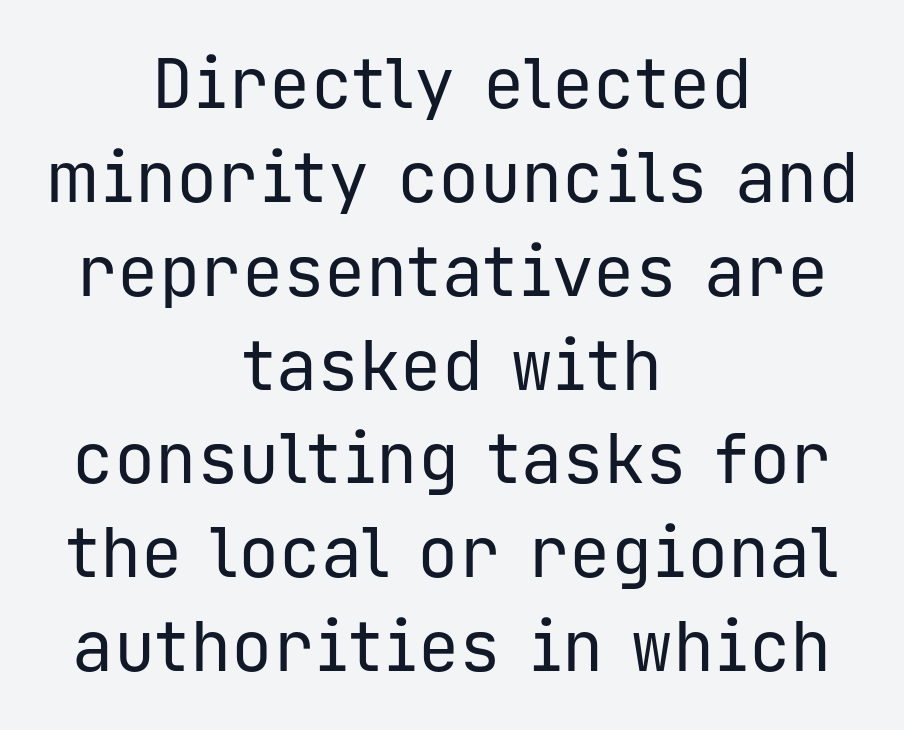
It's the straight-up-and-down kind of type. Layout note: lines centered. Normally led — the rows are evenly, conventionally spaced. The glyphs are unaccompanied by any horizontal stroke below them. How are the letters spaced? Ordinarily, with no added tracking.
